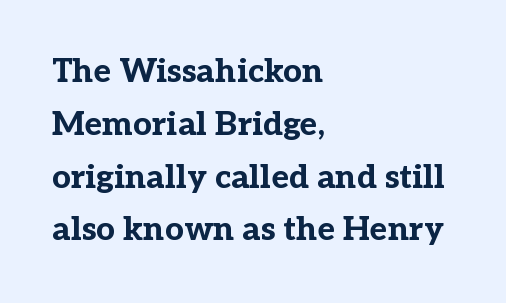
{"serif": "yes", "italic": "no", "bold": "yes", "weight": "bold", "width": "normal", "stroke_contrast": "low", "x_height": "medium", "monospaced": "no", "underline": "no", "align": "left", "line_spacing": "normal", "line_spacing_ratio": 1.6, "letter_spacing": "normal", "letter_spacing_em": 0.0, "glyph_px": 33}
